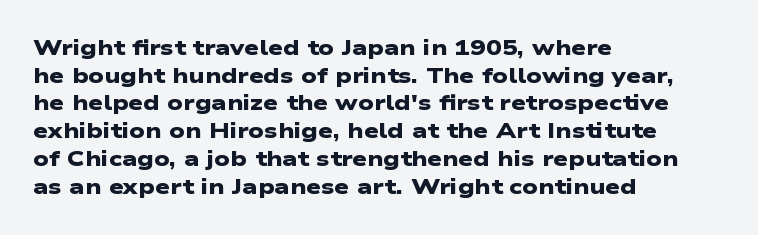
Summary of vertical rhythm: regular, with standard interline spacing. The tracking reads as untouched default to a designer's eye. The baseline area is clear. I'd describe the lettering as bold — thick and assertive. Short and long lines alike share a common starting point at left.
